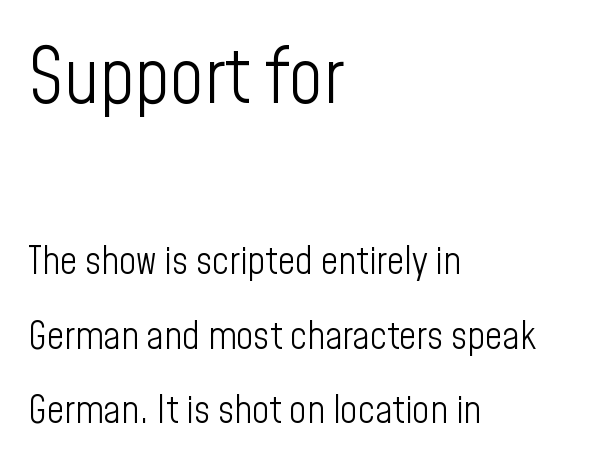
The image shows 75 px light, condensed sans-serif type, upright; set left-aligned, loose line spacing (1.97x), normal letter spacing, not underlined; the first (top) block is 1.97x larger; low stroke contrast and a medium x-height.
